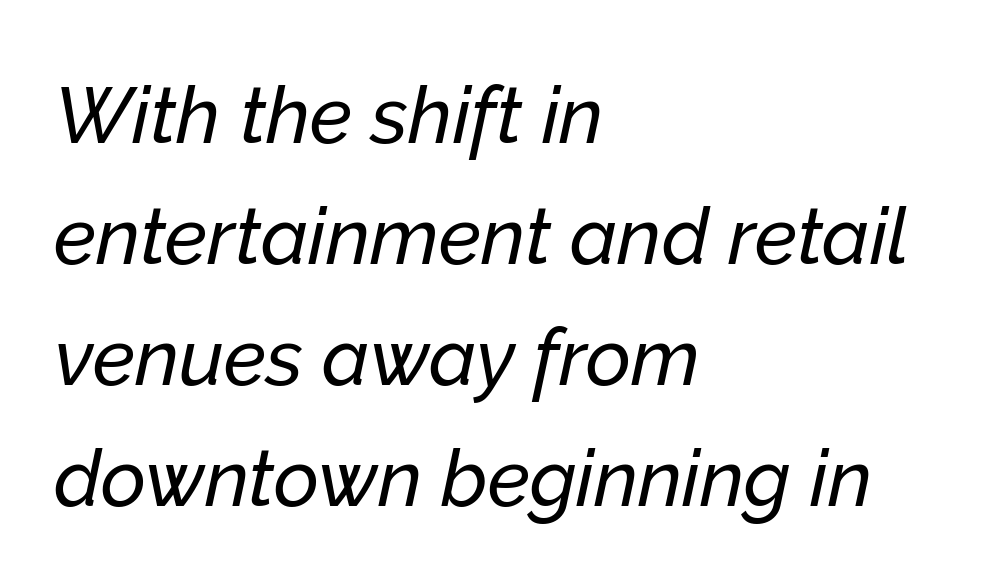
The image shows 78 px text type, italic (leaning right); set left-aligned, normal line spacing (1.55x), normal letter spacing, not underlined; low stroke contrast and a medium x-height.
